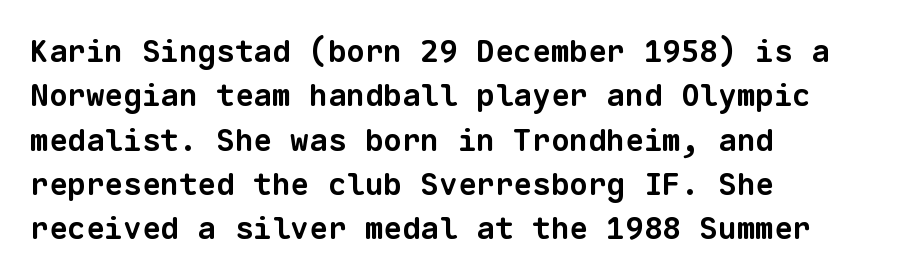
The image shows 31 px bold sans-serif type, monospaced; set left-aligned, normal line spacing (1.43x), normal letter spacing, not underlined; low stroke contrast and a medium x-height.
